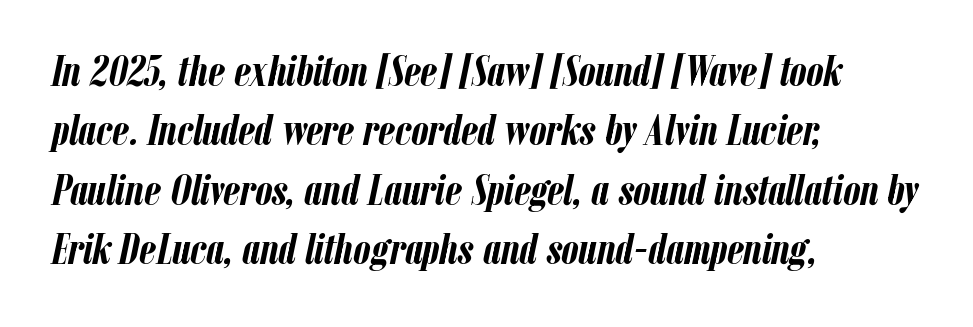
The image shows 43 px semibold, condensed type, italic (leaning right); set left-aligned, normal line spacing (1.38x), normal letter spacing, not underlined; low stroke contrast and a medium x-height.
